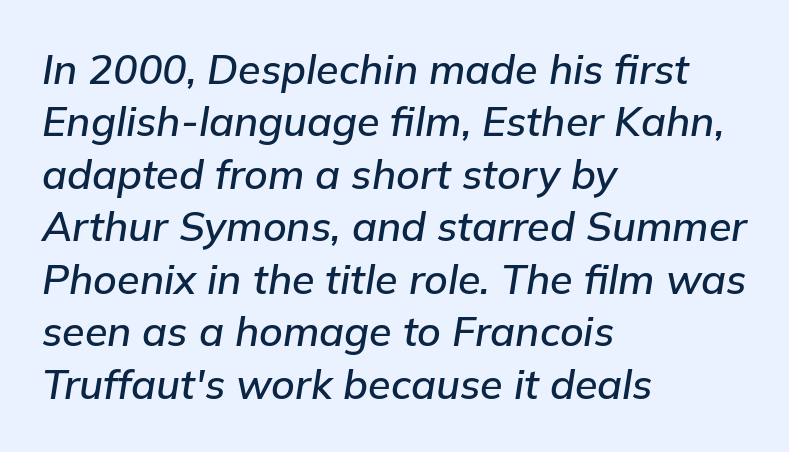
The image shows 41 px text type, italic (leaning right); set left-aligned, normal line spacing (1.28x), normal letter spacing, not underlined; low stroke contrast and a medium x-height.
